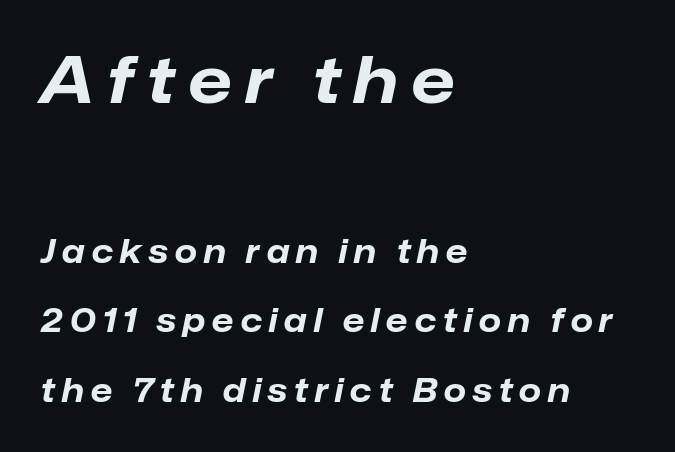
Q: Is the text bold? A: Yes.
Q: Is the text italic (slanted)? A: Yes, it leans right by about 12 degrees.
Q: Is the text underlined? A: No.
Q: How is the paragraph aligned? A: Left-aligned.
Q: Is the spacing between letters normal or unusually wide? A: Unusually wide.
Q: Is the spacing between lines tight, normal or loose? A: Loose.
Q: Which block of text is set in a larger size, the first (top) or the second (bottom)? A: The first (top) one.
Q: Width (condensed, normal, or wide)? A: Normal.
Q: Stroke contrast? A: Low.
Q: x-height? A: Medium.
Q: Monospaced? A: No.
